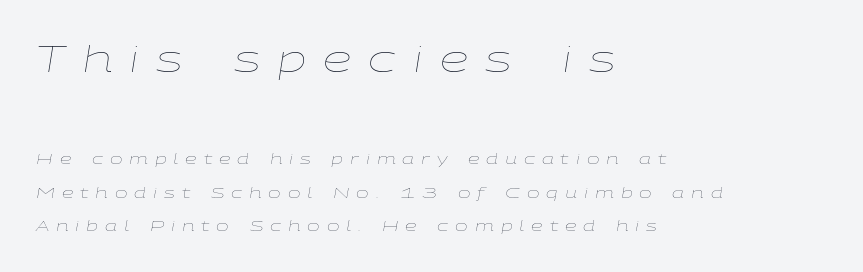
The image shows 37 px thin, wide type, italic (leaning right); set left-aligned, loose line spacing (2.25x), unusually wide letter spacing (+0.46 em), not underlined; the first (top) block is 2.47x larger; low stroke contrast and a medium x-height.
